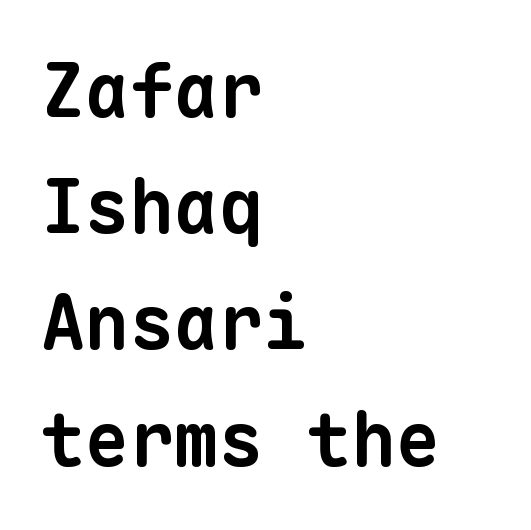
Q: Is the text bold? A: Yes.
Q: Is the typeface a serif or a sans-serif typeface? A: Sans-serif.
Q: Is the text underlined? A: No.
Q: How is the paragraph aligned? A: Left-aligned.
Q: Is the spacing between letters normal or unusually wide? A: Normal.
Q: Is the spacing between lines tight, normal or loose? A: Normal.
Q: Width (condensed, normal, or wide)? A: Normal.
Q: Stroke contrast? A: Low.
Q: x-height? A: Medium.
Q: Monospaced? A: Yes.
